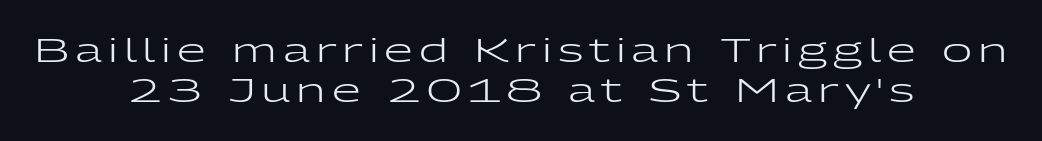
Q: Is the text bold? A: No.
Q: Is the text italic (slanted)? A: No, it is upright.
Q: Is the typeface a serif or a sans-serif typeface? A: Sans-serif.
Q: Is the text underlined? A: No.
Q: How is the paragraph aligned? A: Centered.
Q: Width (condensed, normal, or wide)? A: Wide.
Q: Stroke contrast? A: Low.
Q: x-height? A: Medium.
Q: Monospaced? A: No.
